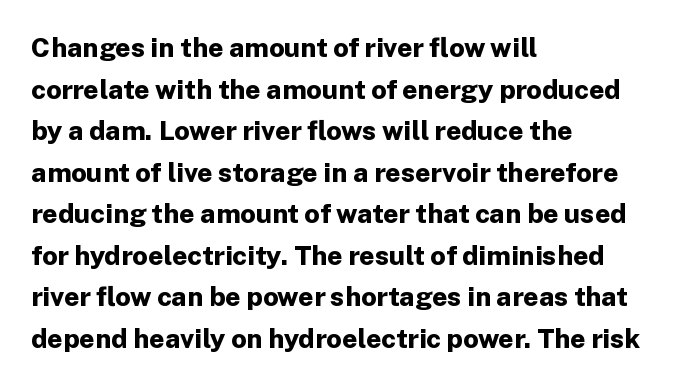
Q: Is the text bold? A: Yes.
Q: Is the text italic (slanted)? A: No, it is upright.
Q: Is the text underlined? A: No.
Q: How is the paragraph aligned? A: Left-aligned.
Q: Is the spacing between letters normal or unusually wide? A: Normal.
Q: Is the spacing between lines tight, normal or loose? A: Normal.
